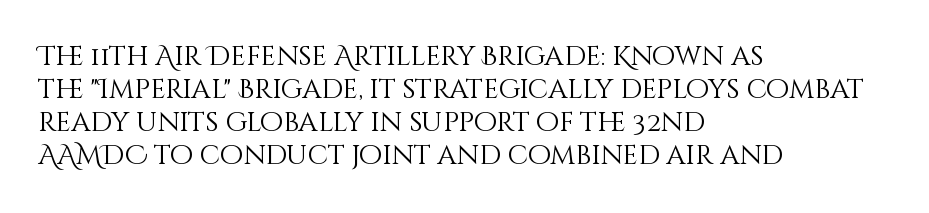
The type sits square on the baseline with zero lean. All the whitespace from short lines collects on the right. Students, note that the glyphs here touch the page at normal intervals. Weight class: somewhere from thin through regular. The foot of each line stays bare and open.
